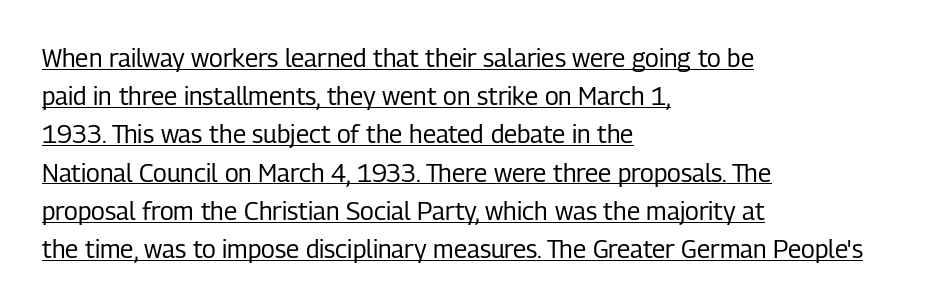
{"italic": "no", "bold": "no", "underline": "yes", "align": "left", "line_spacing": "normal", "line_spacing_ratio": 1.53, "letter_spacing": "normal", "letter_spacing_em": 0.0, "glyph_px": 25}
